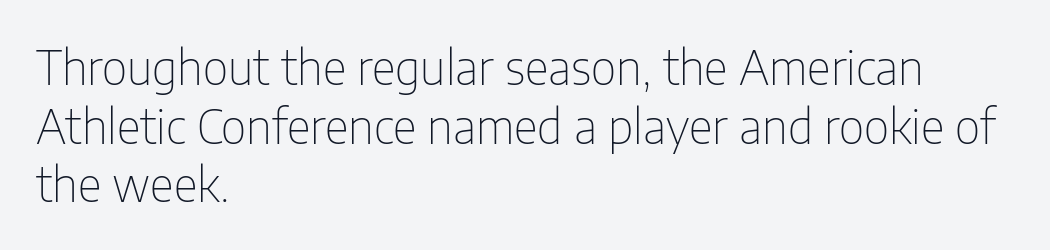
The image shows 47 px thin, condensed sans-serif type, upright; set left-aligned, normal line spacing (1.25x), normal letter spacing, not underlined; low stroke contrast and a medium x-height.
